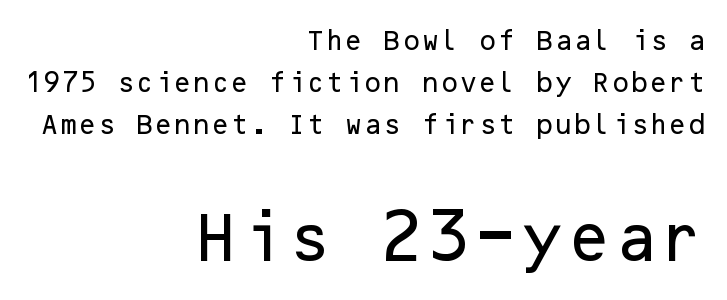
Q: Is the text italic (slanted)? A: No, it is upright.
Q: Is the typeface a serif or a sans-serif typeface? A: Sans-serif.
Q: Is the text underlined? A: No.
Q: How is the paragraph aligned? A: Right-aligned.
Q: Is the spacing between letters normal or unusually wide? A: Normal.
Q: Is the spacing between lines tight, normal or loose? A: Loose.
Q: Which block of text is set in a larger size, the first (top) or the second (bottom)? A: The second (bottom) one.
Q: Width (condensed, normal, or wide)? A: Normal.
Q: Stroke contrast? A: Low.
Q: x-height? A: Medium.
